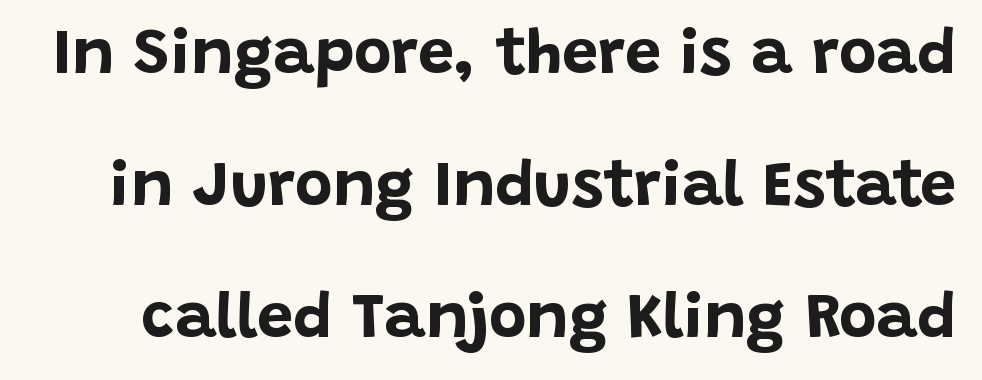
The image shows 64 px bold sans-serif type, upright; set loose line spacing (2.06x), normal letter spacing, not underlined; low stroke contrast and a large x-height.
